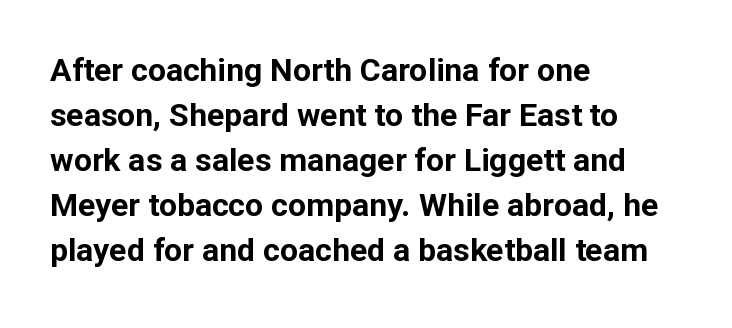
The image shows 32 px bold sans-serif type, upright; set left-aligned, normal line spacing (1.41x), normal letter spacing, not underlined; low stroke contrast and a medium x-height.
